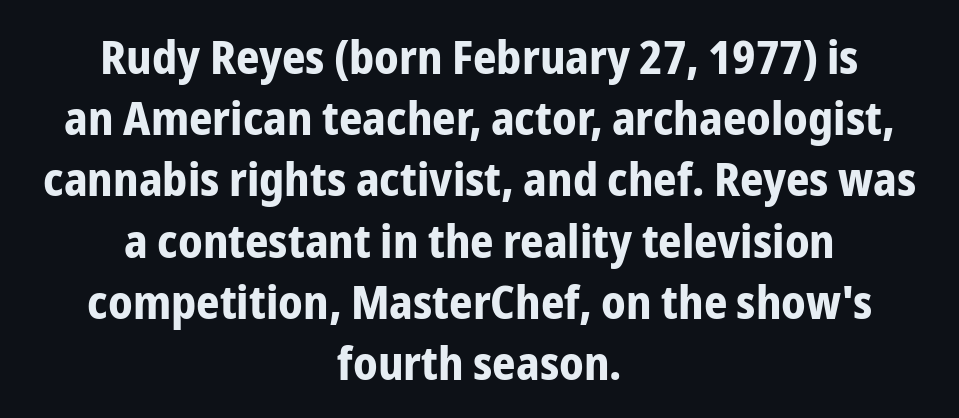
In CSS terms this would be text-align: center. The designer went with a sans here, leaving each stem footless. The face used here is rendered with its standard letterfit. Quick note: interline space is typical. Posture: vertical.
